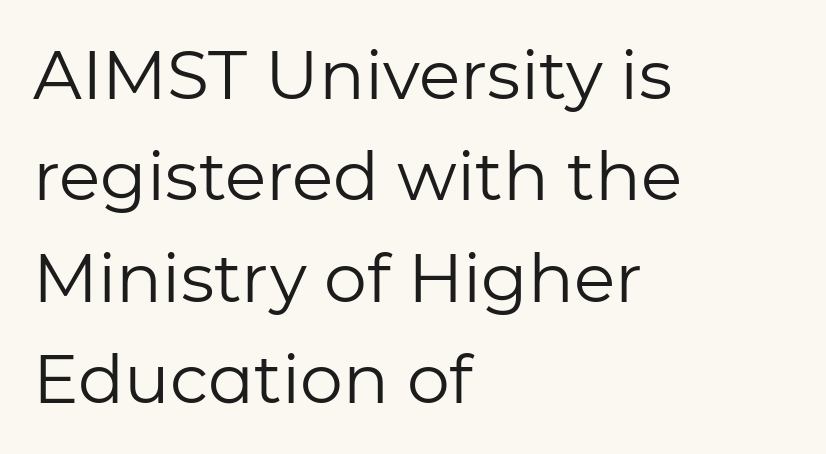
Q: Is the text bold? A: No.
Q: Is the text italic (slanted)? A: No, it is upright.
Q: Is the typeface a serif or a sans-serif typeface? A: Sans-serif.
Q: Is the text underlined? A: No.
Q: How is the paragraph aligned? A: Left-aligned.
Q: Is the spacing between letters normal or unusually wide? A: Normal.
Q: Is the spacing between lines tight, normal or loose? A: Normal.
Q: Width (condensed, normal, or wide)? A: Normal.
Q: Stroke contrast? A: Low.
Q: x-height? A: Medium.
Q: Monospaced? A: No.
